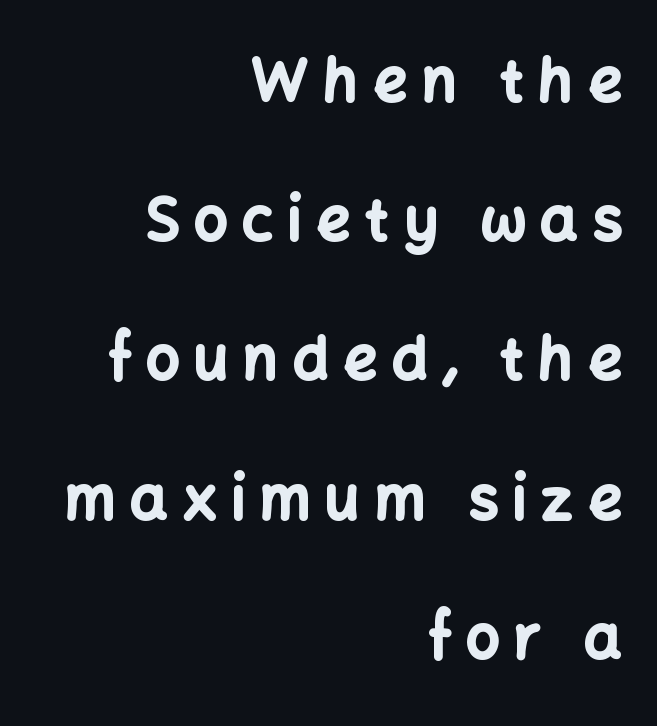
The image shows 59 px bold sans-serif type, upright; set right-aligned, loose line spacing (2.36x), unusually wide letter spacing (+0.25 em), not underlined; low stroke contrast and a medium x-height.
